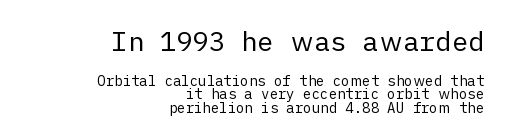
{"italic": "no", "bold": "no", "underline": "no", "align": "right", "line_spacing": "tight", "line_spacing_ratio": 0.97, "letter_spacing": "normal", "letter_spacing_em": 0.0, "larger_block": "first", "size_ratio": 1.93, "glyph_px": 27}
